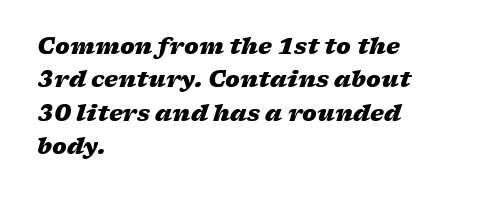
Q: Is the text bold? A: Yes.
Q: Is the text italic (slanted)? A: Yes, it leans right by about 17 degrees.
Q: Is the text underlined? A: No.
Q: How is the paragraph aligned? A: Left-aligned.
Q: Is the spacing between letters normal or unusually wide? A: Normal.
Q: Is the spacing between lines tight, normal or loose? A: Normal.
